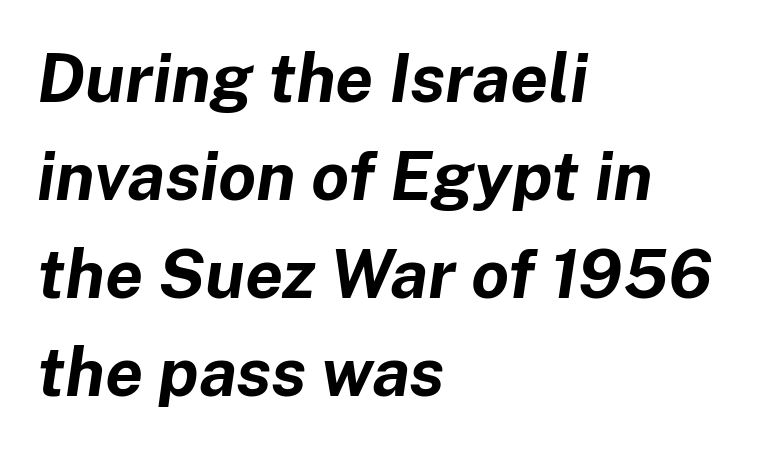
On the weight axis this lands at bold, roughly 700. The space between consecutive lines is moderate. Words float on clear page, feet unadorned. The rendering anchors every line to the left-hand side.
